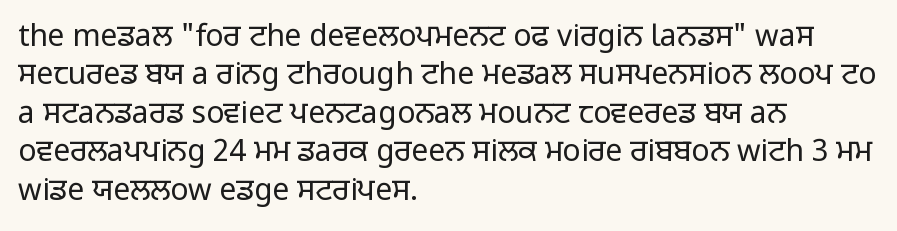
{"serif": "no", "italic": "no", "bold": "no", "weight": "regular", "width": "normal", "stroke_contrast": "low", "x_height": "medium", "monospaced": "no", "underline": "no", "align": "left", "line_spacing": "normal", "line_spacing_ratio": 1.28, "letter_spacing": "normal", "letter_spacing_em": 0.0, "glyph_px": 30}
